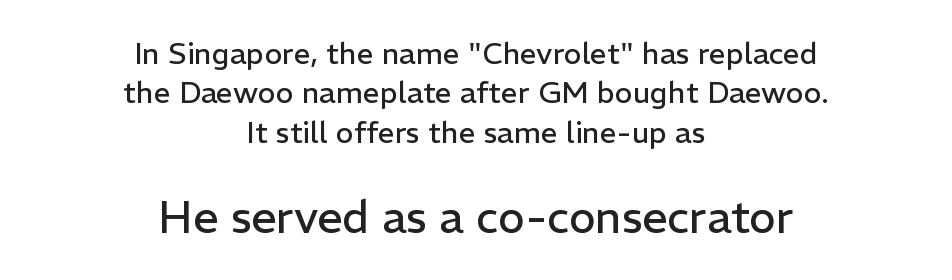
{"serif": "no", "italic": "no", "bold": "no", "weight": "regular", "width": "normal", "stroke_contrast": "low", "x_height": "medium", "monospaced": "no", "underline": "no", "align": "center", "line_spacing": "normal", "line_spacing_ratio": 1.31, "letter_spacing": "normal", "letter_spacing_em": 0.0, "larger_block": "second", "size_ratio": 1.5, "glyph_px": 45}
